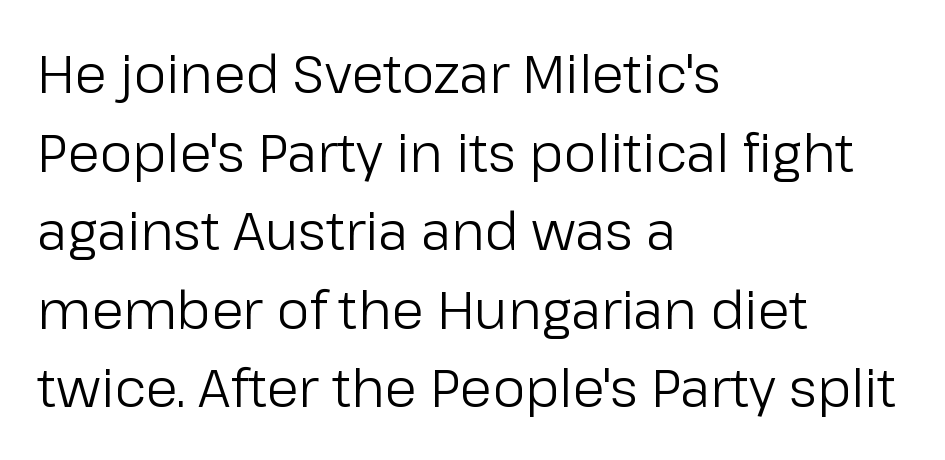
The image shows 52 px regular-weight sans-serif type, upright; set left-aligned, normal line spacing (1.51x), normal letter spacing, not underlined; low stroke contrast and a medium x-height.
